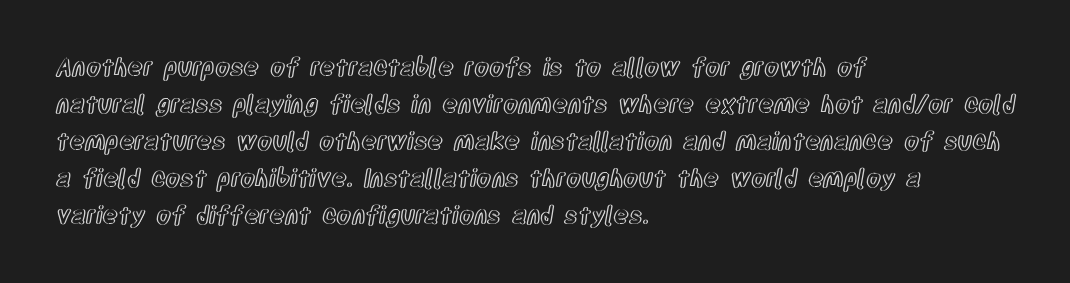
The image shows 24 px text type; set left-aligned, normal line spacing (1.54x), normal letter spacing, not underlined.
